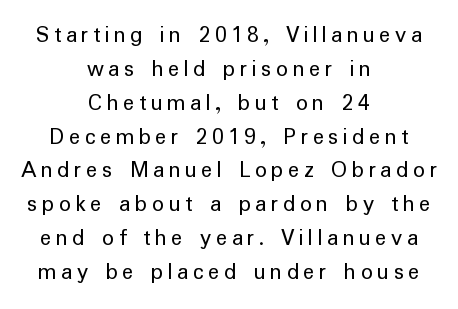
Q: Is the text bold? A: No.
Q: Is the text italic (slanted)? A: No, it is upright.
Q: Is the text underlined? A: No.
Q: How is the paragraph aligned? A: Centered.
Q: Is the spacing between lines tight, normal or loose? A: Normal.
